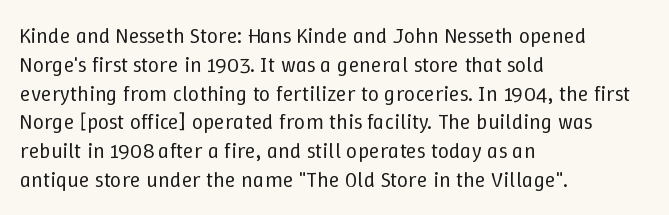
No extra ink here — the face is not bold. The ragged edge is on the right, which tells us the setting is flush left. Decoration check: the copy has no underline. Between one letter and the next there's only the usual sliver of space. No italicization has been applied; the sample stays upright. Successive baselines arrive at the customary interval.
